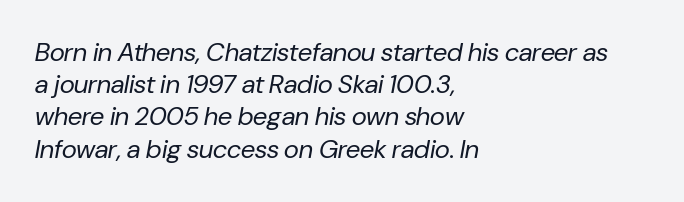
The image shows 26 px text type, italic (leaning right); set left-aligned, line spacing 1.24x, normal letter spacing, not underlined.
